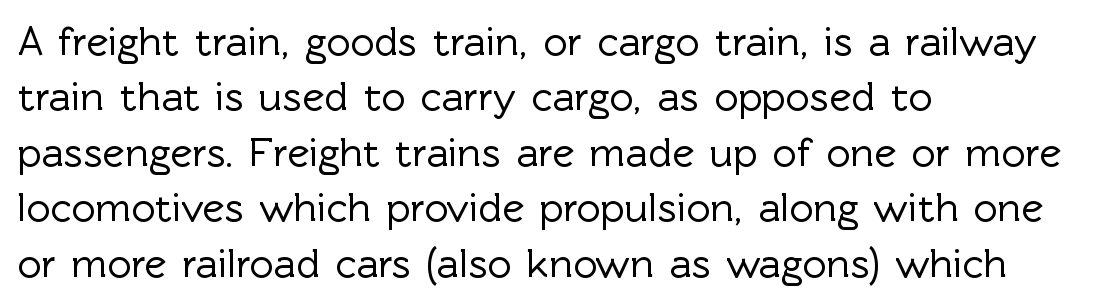
{"serif": "no", "italic": "no", "width": "normal", "x_height": "medium", "monospaced": "no", "underline": "no", "align": "left", "line_spacing": "normal", "line_spacing_ratio": 1.32, "letter_spacing": "normal", "letter_spacing_em": 0.0, "glyph_px": 42}
